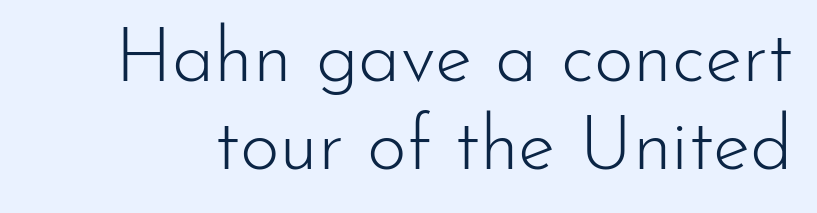
Letters have the restrained weight of plain body copy at most. I'd call this a sans setting — the letters go barefoot. Inter-character spacing is left at the font's built-in metrics. The space directly below the letters is spotless.
